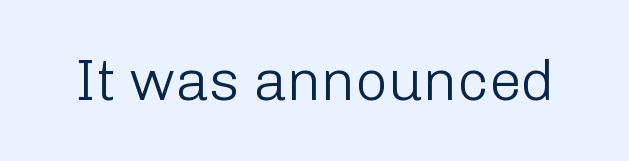
Q: Is the text bold? A: No.
Q: Is the text italic (slanted)? A: No, it is upright.
Q: Is the typeface a serif or a sans-serif typeface? A: Sans-serif.
Q: Is the text underlined? A: No.
Q: Is the spacing between letters normal or unusually wide? A: Normal.
Q: Width (condensed, normal, or wide)? A: Normal.
Q: Stroke contrast? A: Low.
Q: x-height? A: Medium.
Q: Monospaced? A: No.
